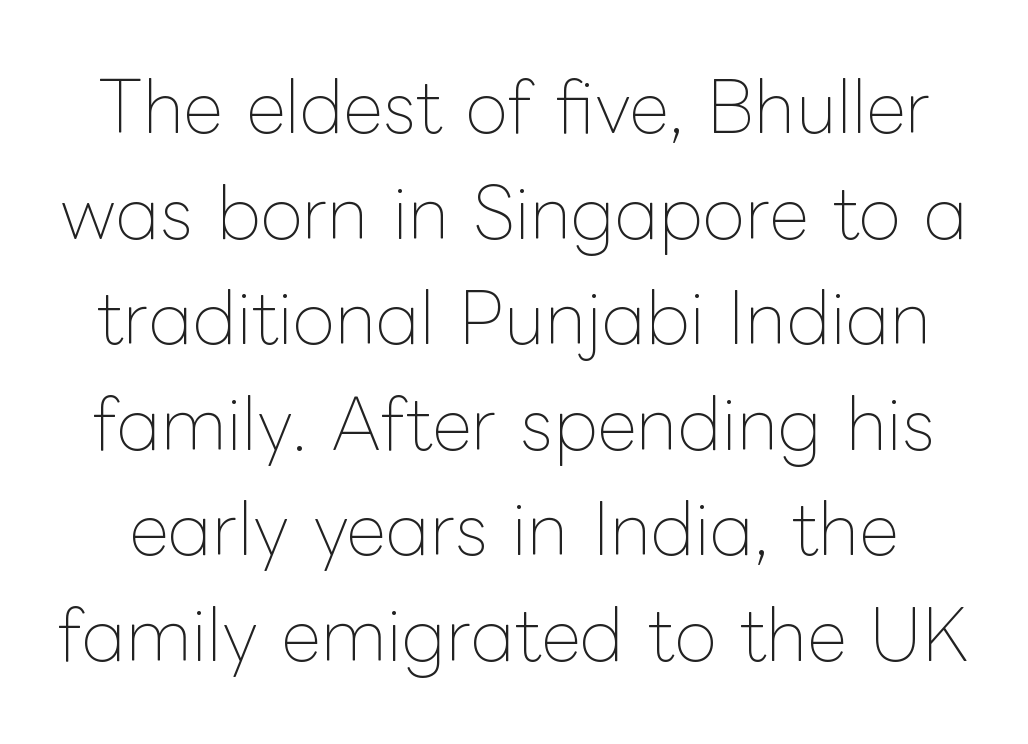
{"italic": "no", "bold": "no", "weight": "thin", "width": "normal", "stroke_contrast": "low", "x_height": "medium", "monospaced": "no", "underline": "no", "line_spacing": "normal", "line_spacing_ratio": 1.53, "letter_spacing": "normal", "letter_spacing_em": 0.0, "glyph_px": 69}
